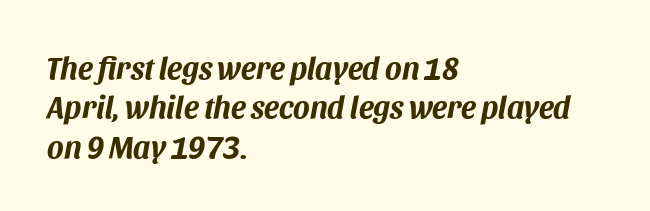
Q: Is the text bold? A: Yes.
Q: Is the text italic (slanted)? A: Yes, it leans right by about 11 degrees.
Q: Is the text underlined? A: No.
Q: How is the paragraph aligned? A: Left-aligned.
Q: Is the spacing between letters normal or unusually wide? A: Normal.
Q: Is the spacing between lines tight, normal or loose? A: Normal.
Q: Width (condensed, normal, or wide)? A: Normal.
Q: Stroke contrast? A: Medium.
Q: x-height? A: Large.
Q: Monospaced? A: No.
